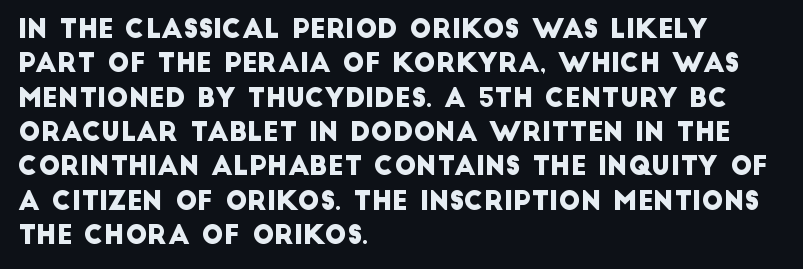
{"underline": "no", "align": "left", "line_spacing": "normal", "line_spacing_ratio": 1.32, "letter_spacing": "normal", "letter_spacing_em": 0.0, "glyph_px": 26}
